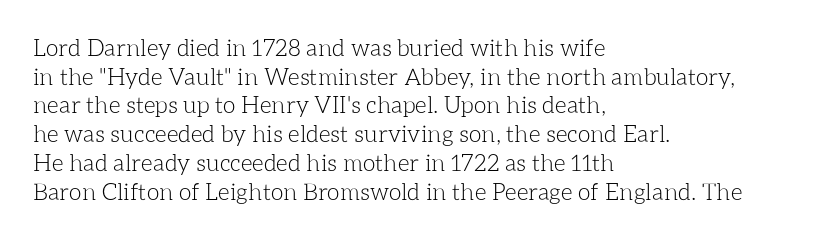
The image shows 23 px text type, upright; set left-aligned, normal line spacing (1.25x), normal letter spacing, not underlined.
